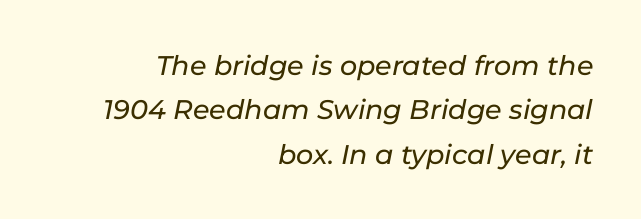
Clear beneath every line of the passage. Characters follow at the spacing the type designer built in. The text block is weighted toward the right margin, trailing off unevenly leftward. Vertically, the passage feels balanced, rows spaced as you'd expect.
